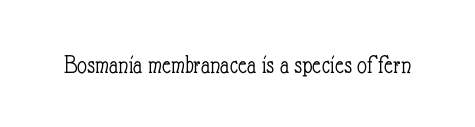
{"italic": "no", "bold": "no", "underline": "no", "letter_spacing": "normal", "letter_spacing_em": 0.0, "glyph_px": 27}
